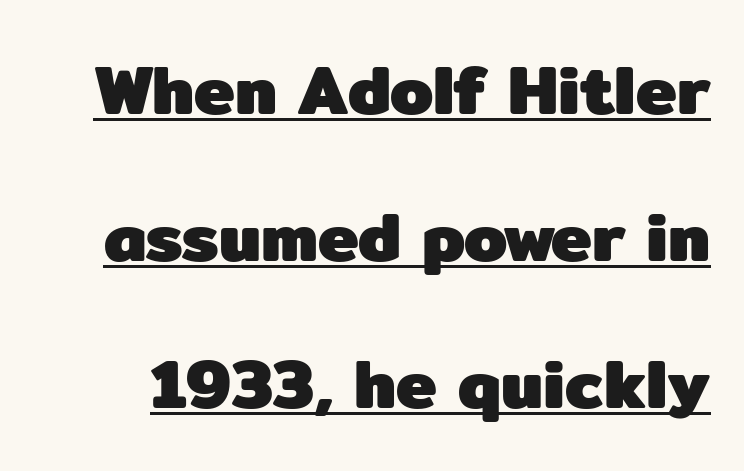
Q: Is the text bold? A: Yes.
Q: Is the text italic (slanted)? A: No, it is upright.
Q: Is the typeface a serif or a sans-serif typeface? A: Sans-serif.
Q: Is the text underlined? A: Yes.
Q: Is the spacing between letters normal or unusually wide? A: Normal.
Q: Is the spacing between lines tight, normal or loose? A: Loose.
Q: Width (condensed, normal, or wide)? A: Normal.
Q: Stroke contrast? A: Low.
Q: x-height? A: Medium.
Q: Monospaced? A: No.
